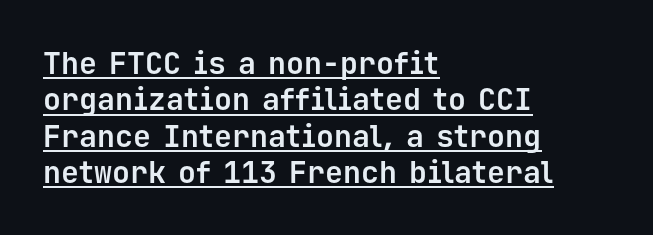
Q: Is the text bold? A: Yes.
Q: Is the text italic (slanted)? A: No, it is upright.
Q: Is the typeface a serif or a sans-serif typeface? A: Sans-serif.
Q: Is the text underlined? A: Yes.
Q: How is the paragraph aligned? A: Left-aligned.
Q: Is the spacing between letters normal or unusually wide? A: Normal.
Q: Width (condensed, normal, or wide)? A: Normal.
Q: Stroke contrast? A: Low.
Q: x-height? A: Medium.
Q: Monospaced? A: Yes.
